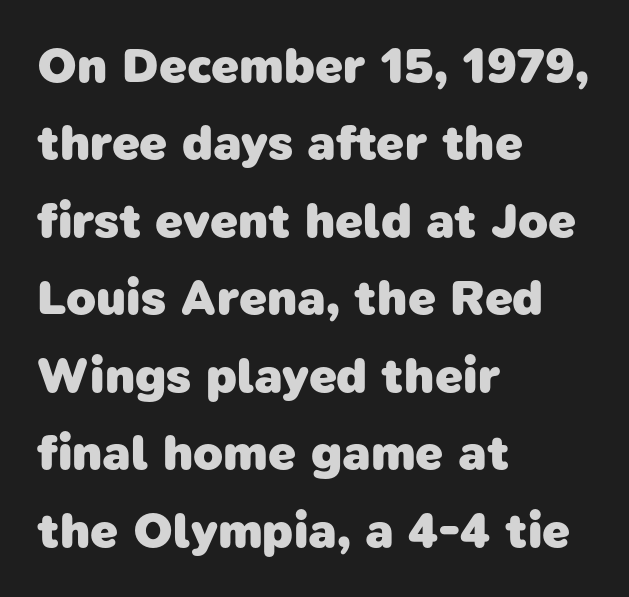
The image shows 49 px heavy sans-serif type; set left-aligned, normal line spacing (1.58x), normal letter spacing, not underlined; low stroke contrast and a medium x-height.
